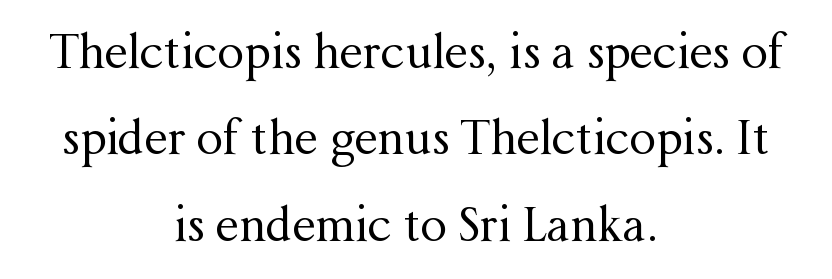
The image shows 47 px regular-weight serif type, upright; set centered, line spacing 1.84x, normal letter spacing, not underlined; medium stroke contrast and a medium x-height.
